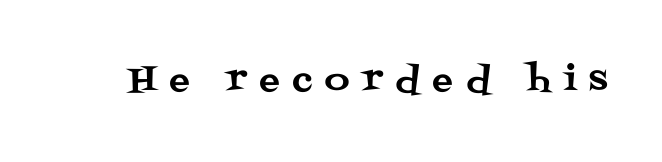
{"serif": "yes", "italic": "no", "width": "normal", "stroke_contrast": "medium", "x_height": "large", "monospaced": "no", "underline": "no", "letter_spacing": "wide", "letter_spacing_em": 0.38, "glyph_px": 34}
